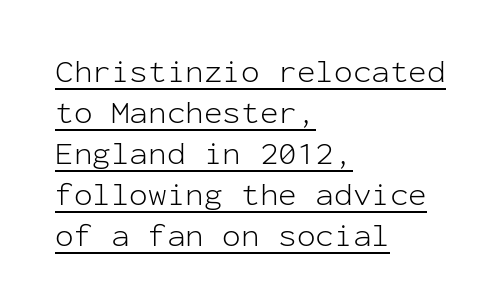
{"serif": "no", "italic": "no", "bold": "no", "weight": "light", "width": "normal", "stroke_contrast": "low", "x_height": "medium", "monospaced": "yes", "underline": "yes", "align": "left", "line_spacing": "normal", "line_spacing_ratio": 1.32, "letter_spacing": "normal", "letter_spacing_em": 0.0, "glyph_px": 31}
